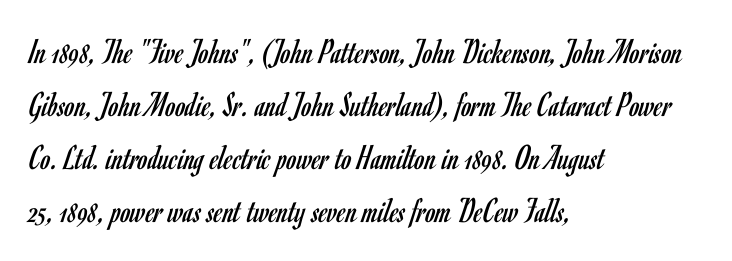
{"serif": "no", "bold": "no", "weight": "regular", "width": "condensed", "stroke_contrast": "low", "x_height": "small", "monospaced": "no", "underline": "no", "align": "left", "line_spacing": "normal", "line_spacing_ratio": 1.47, "letter_spacing": "normal", "letter_spacing_em": 0.0, "glyph_px": 36}
